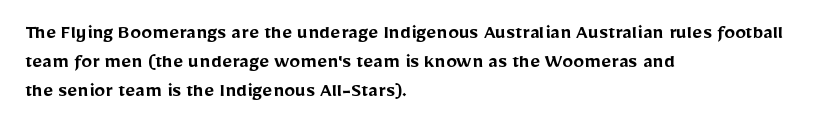
{"italic": "no", "bold": "semi", "underline": "no", "align": "left", "line_spacing": "normal", "line_spacing_ratio": 1.31, "letter_spacing": "normal", "letter_spacing_em": 0.0, "glyph_px": 22}
